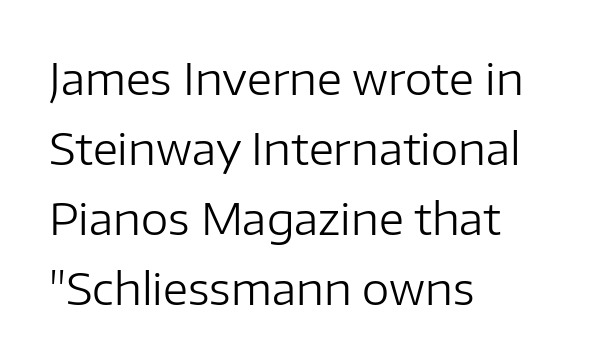
The image shows 44 px regular-weight sans-serif type, upright; set left-aligned, normal line spacing (1.59x), normal letter spacing, not underlined; low stroke contrast and a medium x-height.
